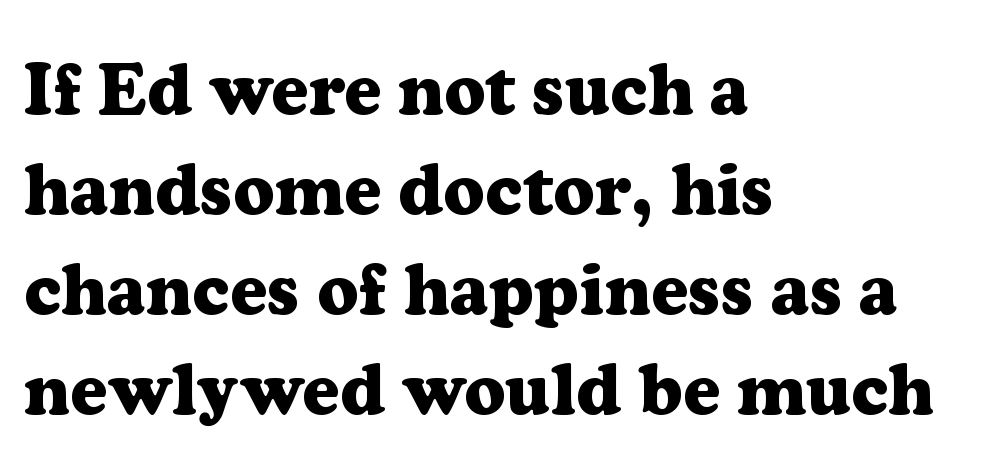
{"serif": "yes", "italic": "no", "bold": "yes", "weight": "heavy", "width": "normal", "stroke_contrast": "low", "x_height": "medium", "monospaced": "no", "underline": "no", "align": "left", "line_spacing": "normal", "line_spacing_ratio": 1.39, "letter_spacing": "normal", "letter_spacing_em": 0.0, "glyph_px": 72}
